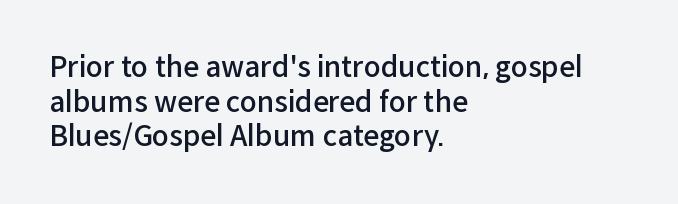
The image shows 28 px semibold sans-serif type, upright; set left-aligned, line spacing 1.24x, normal letter spacing, not underlined; low stroke contrast and a medium x-height.
